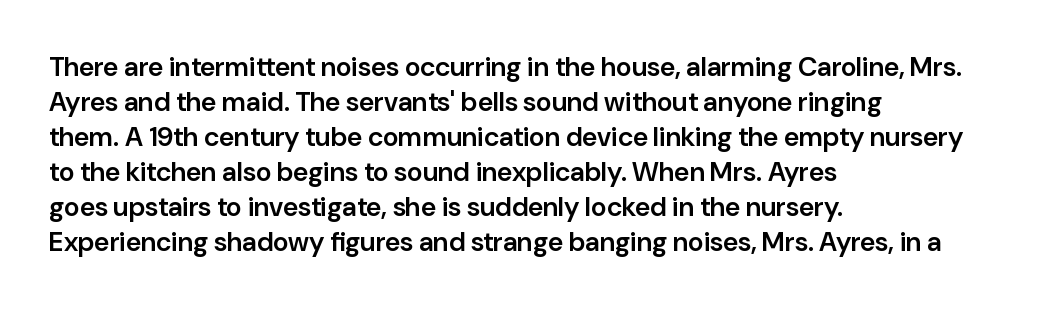
The image shows 27 px text type, upright; set left-aligned, normal line spacing (1.3x), normal letter spacing, not underlined.
